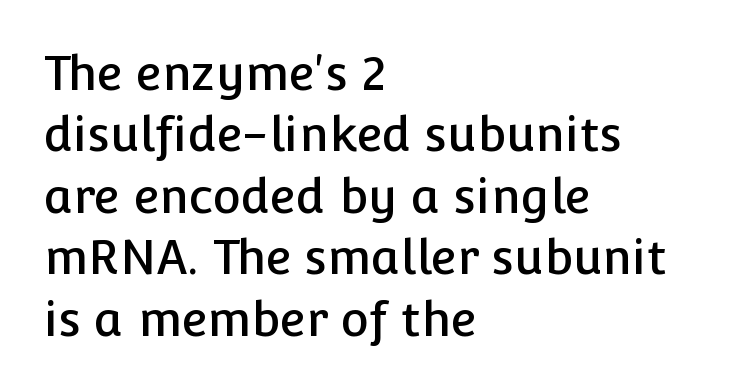
The image shows 48 px sans-serif type, upright; set left-aligned, normal line spacing (1.28x), normal letter spacing, not underlined; low stroke contrast and a medium x-height.
